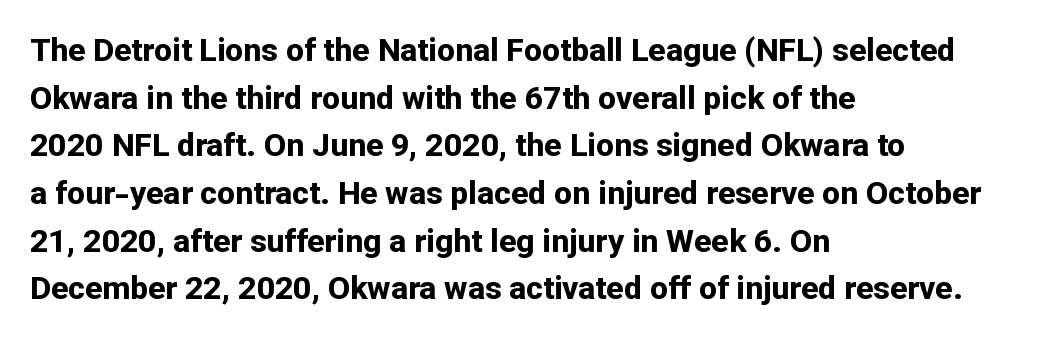
Serif or sans? Sans — the stroke terminals are bare. Visually the block forms a straight wall on the left and a jagged coastline on the right. The letterforms sit shoulder to shoulder at normal distance. Each letter keeps its own natural width here, so spacing adapts to shape. A roman cut, with each character standing at attention.
